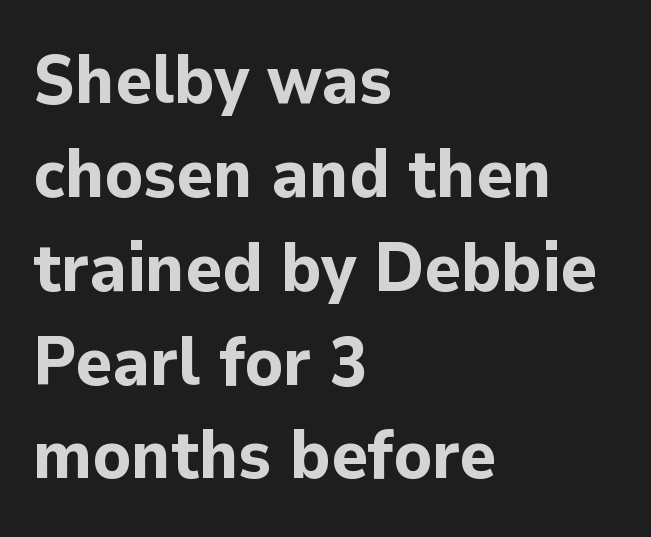
{"serif": "no", "italic": "no", "bold": "yes", "weight": "bold", "width": "normal", "stroke_contrast": "low", "x_height": "medium", "monospaced": "no", "underline": "no", "align": "left", "line_spacing": "normal", "line_spacing_ratio": 1.36, "letter_spacing": "normal", "letter_spacing_em": 0.0, "glyph_px": 69}
